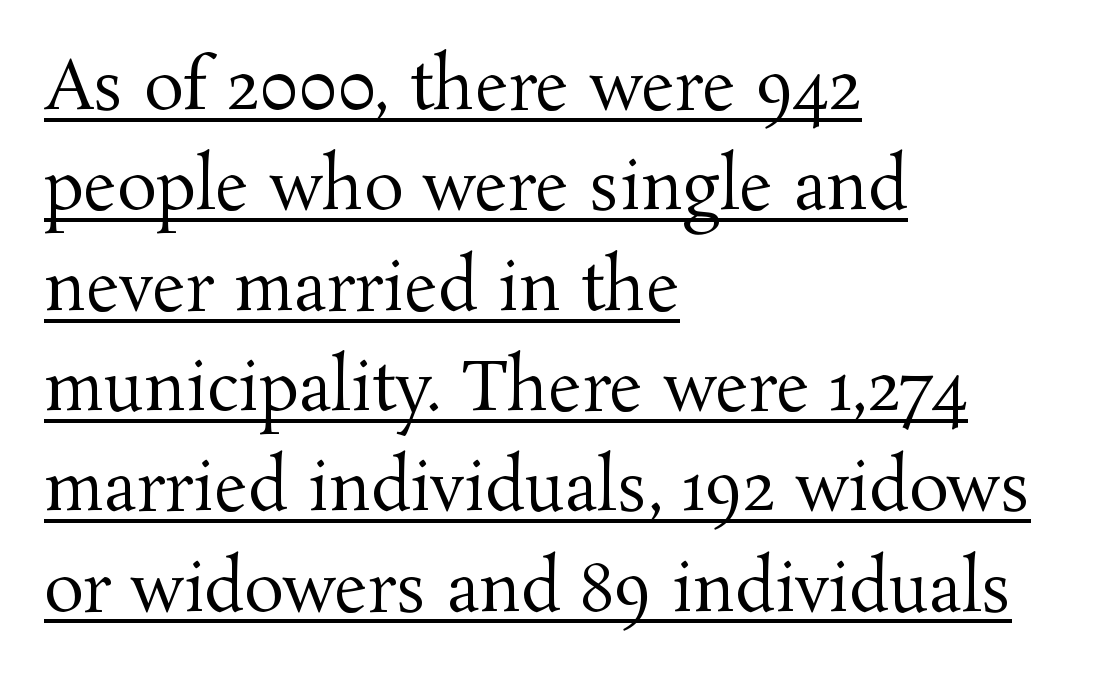
The image shows 66 px regular-weight serif type, upright; set left-aligned, normal line spacing (1.52x), normal letter spacing, underlined; medium stroke contrast and a medium x-height.
